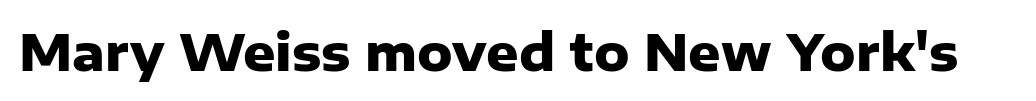
When letters stand straight like this, we call the style roman or upright. The line texture is even and compact thanks to regular tracking. Caption: bold face, heavy strokes. Each letter keeps its own natural width here, so spacing adapts to shape.
